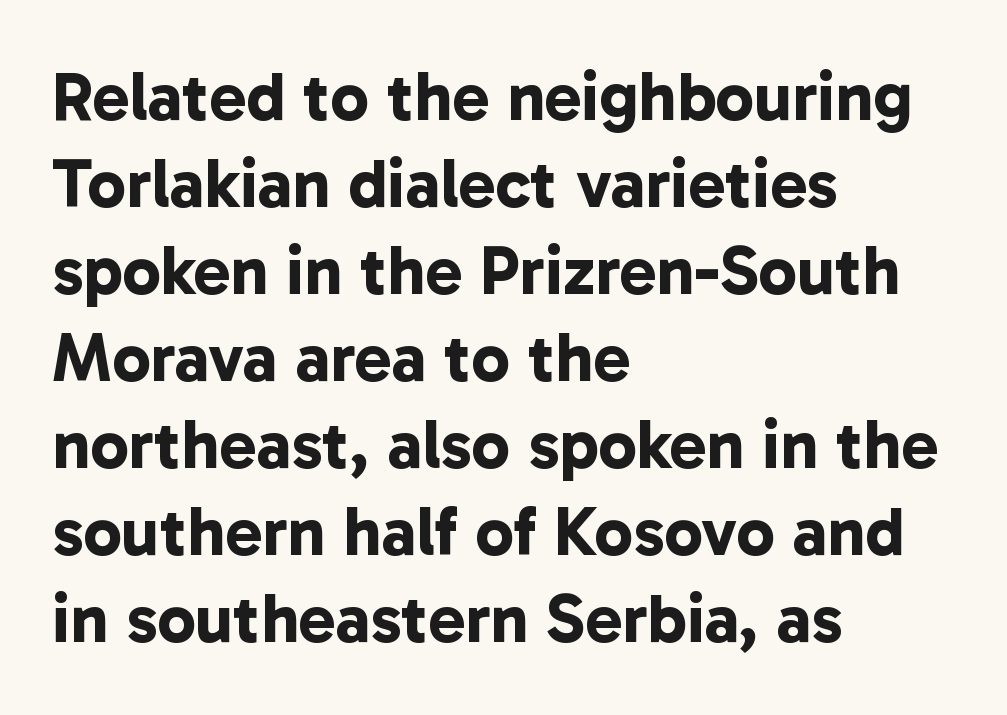
Q: Is the text bold? A: Yes.
Q: Is the typeface a serif or a sans-serif typeface? A: Sans-serif.
Q: Is the text underlined? A: No.
Q: How is the paragraph aligned? A: Left-aligned.
Q: Is the spacing between letters normal or unusually wide? A: Normal.
Q: Is the spacing between lines tight, normal or loose? A: Normal.
Q: Width (condensed, normal, or wide)? A: Normal.
Q: Stroke contrast? A: Low.
Q: x-height? A: Medium.
Q: Monospaced? A: No.
